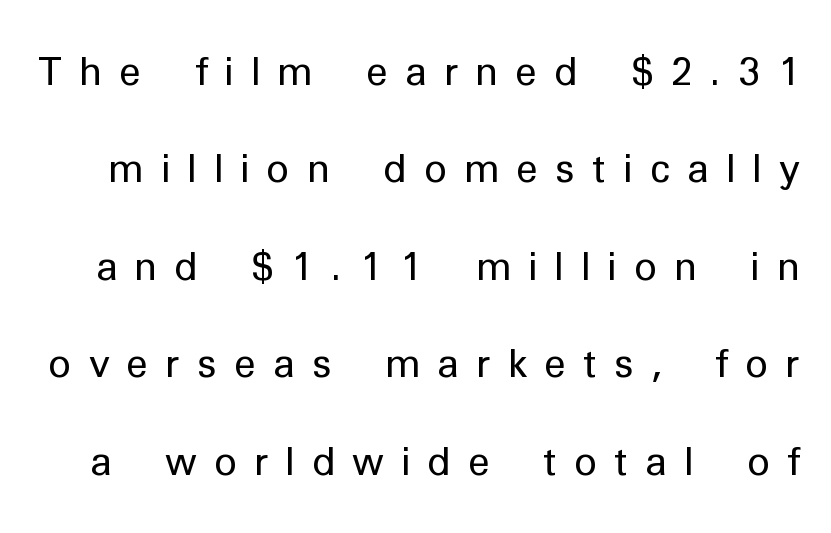
The image shows 39 px regular-weight sans-serif type, upright; set loose line spacing (2.5x), unusually wide letter spacing (+0.43 em), not underlined; low stroke contrast and a medium x-height.
